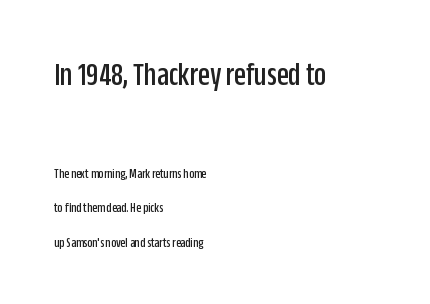
The image shows 34 px condensed sans-serif type, upright; set left-aligned, loose line spacing (2.46x), normal letter spacing, not underlined; the first (top) block is 2.43x larger; low stroke contrast and a large x-height.
